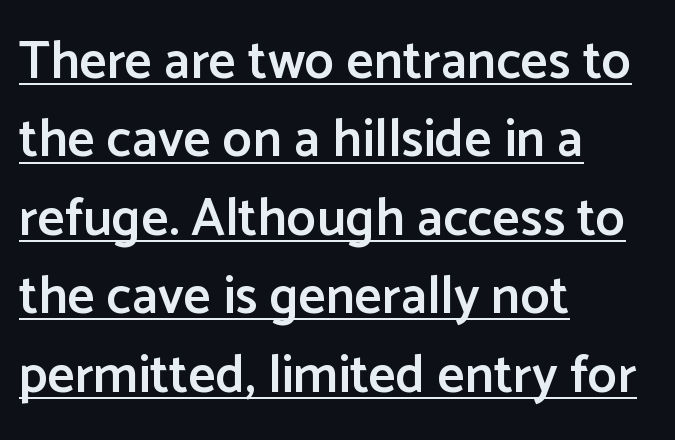
A bit beefed up — I'd call it semibold rather than bold. These lines are rendered in a variable-pitch font. Does a line run under the words? Yes, clearly. You can tell from the bare stems that sans-serif type was used.
